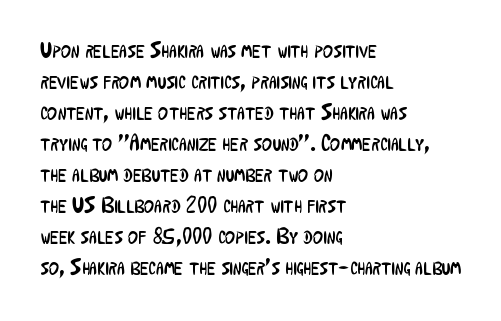
The image shows 22 px text type, upright; set left-aligned, normal line spacing (1.41x), normal letter spacing, not underlined.
